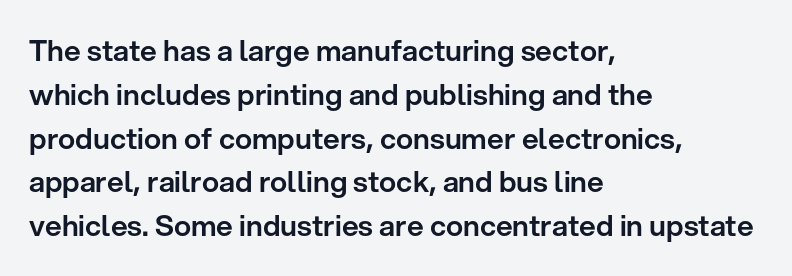
The image shows 29 px sans-serif type, upright; set left-aligned, normal line spacing (1.51x), normal letter spacing, not underlined; low stroke contrast and a medium x-height.
